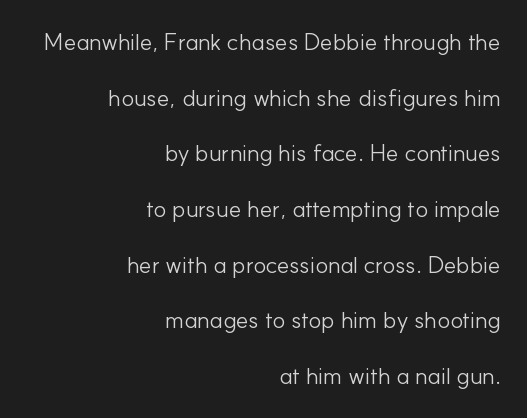
{"italic": "no", "bold": "no", "underline": "no", "align": "right", "line_spacing": "loose", "line_spacing_ratio": 2.32, "letter_spacing": "normal", "letter_spacing_em": 0.0, "glyph_px": 24}
